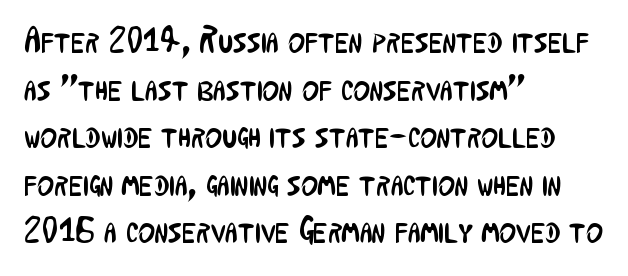
A quiet, ordinary-to-light weight characterises the typeface. Does the leading feel generous? No, just average. Note: no serifs on the glyphs. The strip under each line holds only bare page. Note the varied advance widths — an 'i' is clearly narrower than an 'm'. Layout note: lines flush left.
